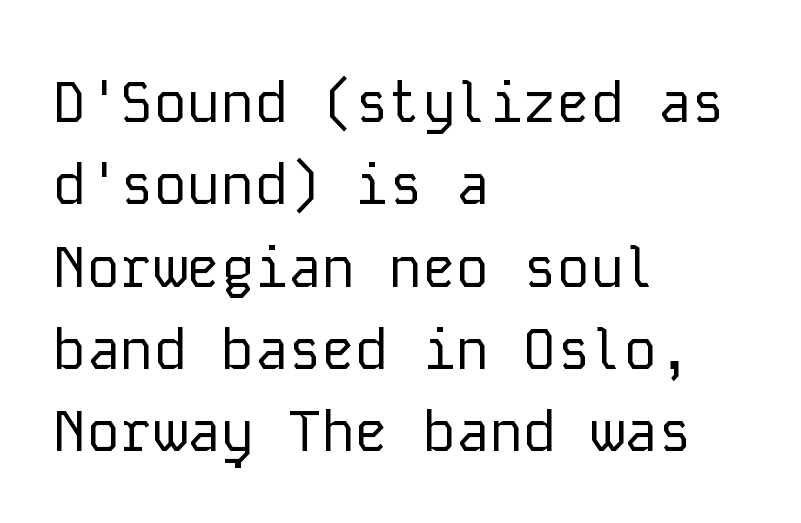
The image shows 56 px regular-weight sans-serif type, upright, monospaced; set left-aligned, normal line spacing (1.47x), normal letter spacing, not underlined; low stroke contrast and a medium x-height.
